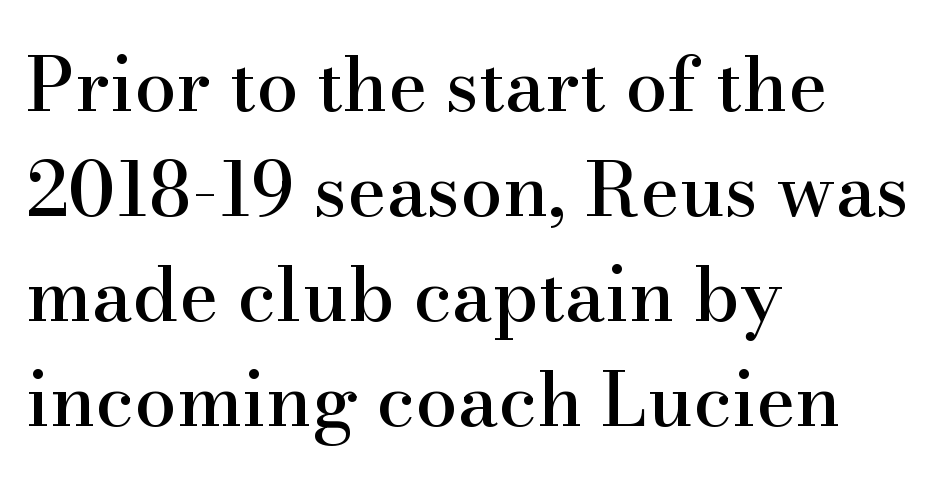
Q: Is the text italic (slanted)? A: No, it is upright.
Q: Is the typeface a serif or a sans-serif typeface? A: Serif.
Q: Is the text underlined? A: No.
Q: How is the paragraph aligned? A: Left-aligned.
Q: Is the spacing between letters normal or unusually wide? A: Normal.
Q: Is the spacing between lines tight, normal or loose? A: Normal.
Q: Width (condensed, normal, or wide)? A: Normal.
Q: Stroke contrast? A: High.
Q: x-height? A: Small.
Q: Monospaced? A: No.
